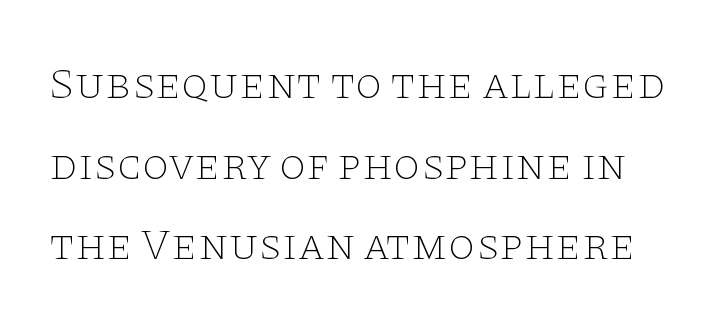
The image shows 44 px thin, wide serif type, upright; set line spacing 1.83x, normal letter spacing, not underlined; low stroke contrast and a large x-height.
